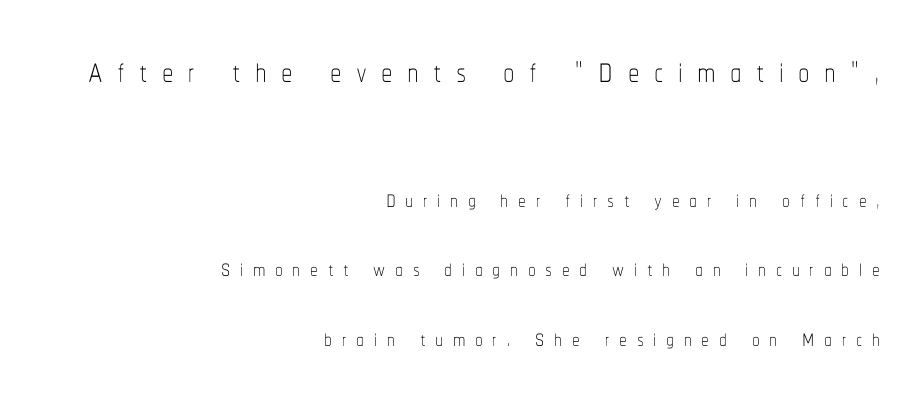
Alignment: flush right. Weight class: somewhere from thin through regular. You could not count columns in this text — the font is proportionally spaced. Baseline-to-baseline distance is far greater than the letter height.
